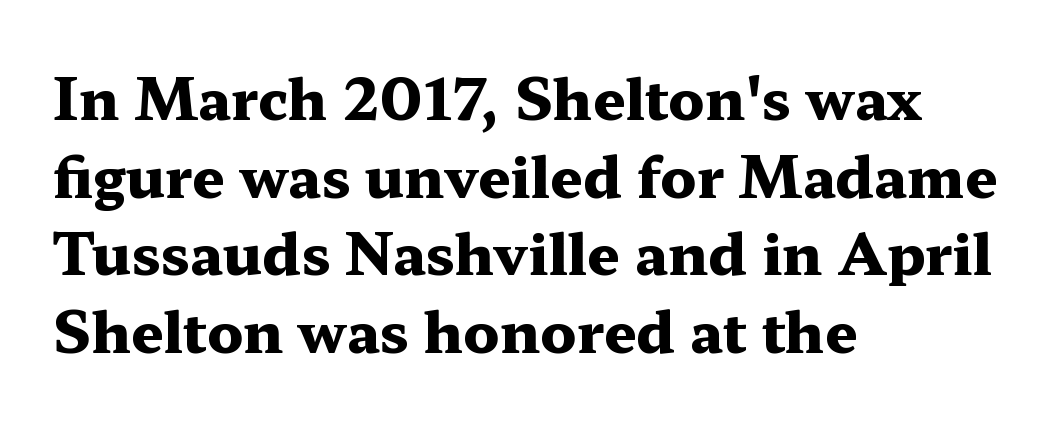
No word sits above an underline. The letters carry serifs — small finishing strokes at the ends of their stems. Here the designer chose a conventional face with non-uniform glyph widths. Quick note: not italic, upright.
